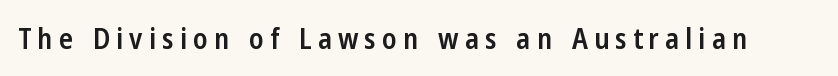
The image shows 29 px semibold, condensed sans-serif type, upright; set unusually wide letter spacing (+0.21 em), not underlined; low stroke contrast and a medium x-height.
